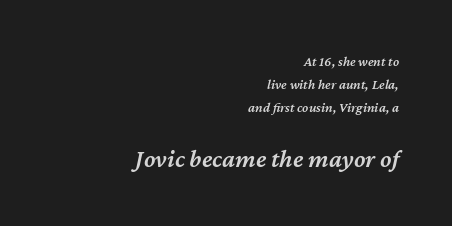
The image shows 26 px text type, italic (leaning right); set right-aligned, normal line spacing (1.64x), normal letter spacing, not underlined; the second (bottom) block is 1.86x larger.
